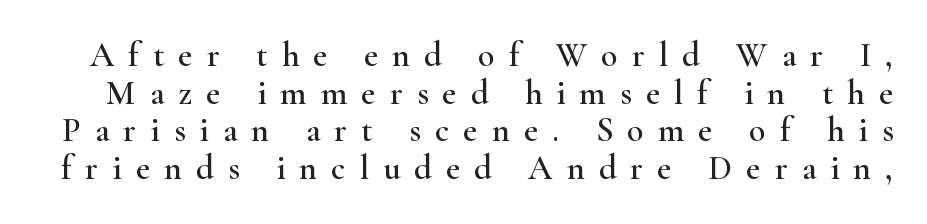
The type is letterspaced generously, with wide tracking. The block of text is dense from top to bottom, with scant space between rows. Each letter keeps its own natural width here, so spacing adapts to shape. The rendering shows small feet on the letterforms — a serif design.
